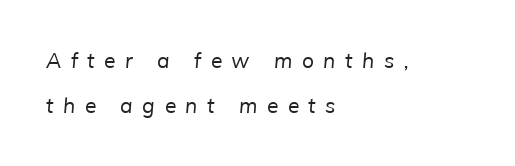
The gap between lines stays unmarked. The designer dialed line spacing up above the default. What stands out about the letter spacing? Its width — letters are far apart. The cut favours lightness, reaching ordinary text weight at its darkest. These lines stack with their left ends in a neat column.
